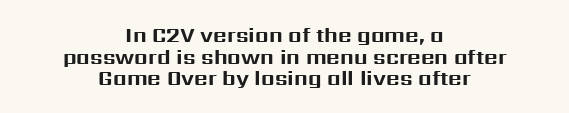
{"italic": "no", "bold": "yes", "underline": "no", "align": "center", "line_spacing": "tight", "line_spacing_ratio": 1.03, "letter_spacing": "normal", "letter_spacing_em": 0.0, "glyph_px": 21}
